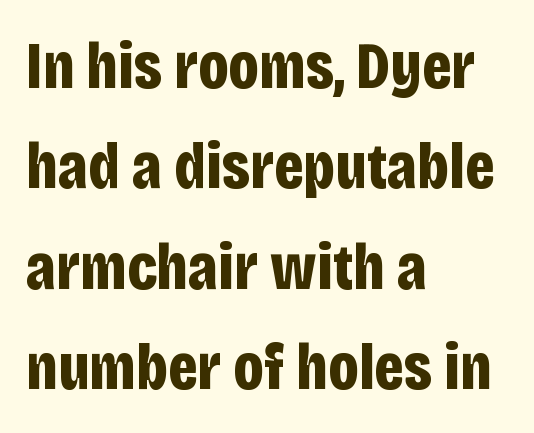
The image shows 66 px bold, condensed sans-serif type, upright; set left-aligned, normal line spacing (1.52x), normal letter spacing, not underlined; low stroke contrast and a large x-height.
